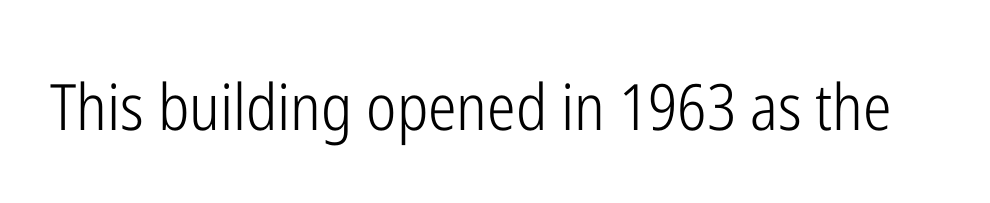
The image shows 64 px light, condensed sans-serif type, upright; set normal letter spacing, not underlined; low stroke contrast and a medium x-height.
